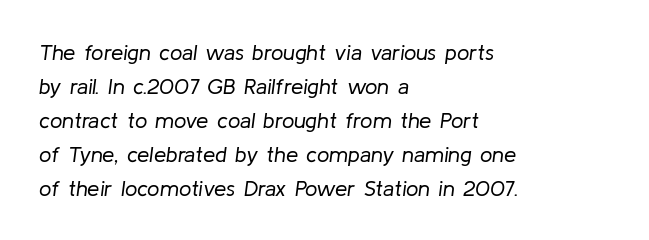
The image shows 22 px text type, italic (leaning right); set left-aligned, normal line spacing (1.54x), normal letter spacing, not underlined.
